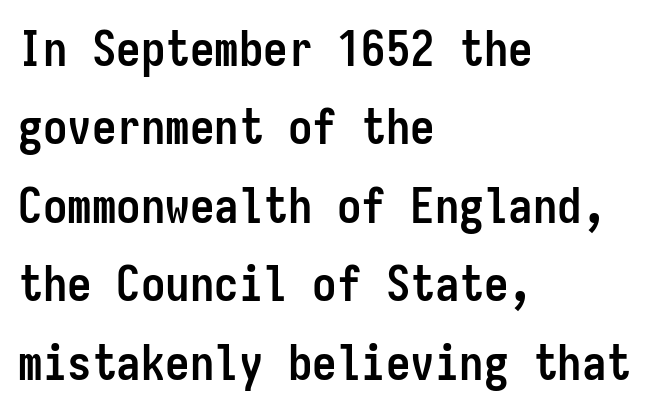
The image shows 49 px semibold, condensed sans-serif type, upright, monospaced; set left-aligned, normal line spacing (1.6x), normal letter spacing, not underlined; low stroke contrast and a medium x-height.
